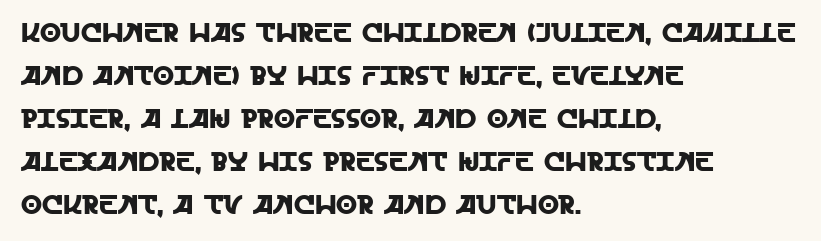
Notice how descenders clear the ascenders below comfortably — that's standard leading. Rendered with straight, roman letterforms. These lines keep a tight, regular rhythm from letter to letter. Only glyphs here, with clear space below each row. Line beginnings align vertically; line endings do not.
